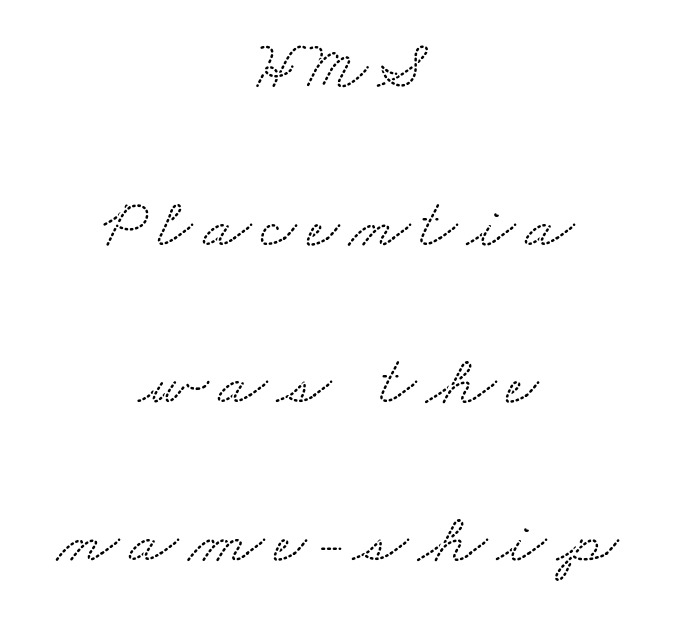
The image shows 71 px wide type; set centered, loose line spacing (2.22x), not underlined; low stroke contrast and a small x-height.
